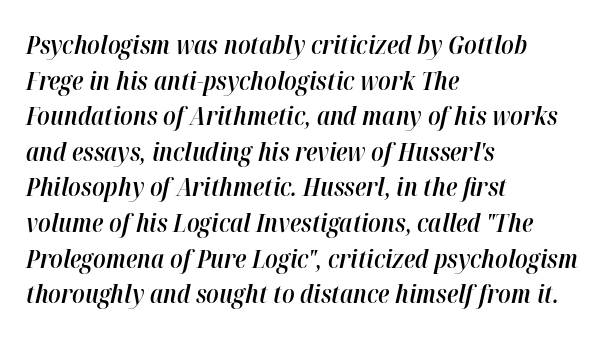
The letterforms sit shoulder to shoulder at normal distance. The lines sit at an ordinary, default distance from one another. Lines of text with bare space underneath. The letters are slanted; this is an italic face. Summary of weight: moderately heavy, a semibold. This rendering uses left alignment, leaving the right contour irregular.
